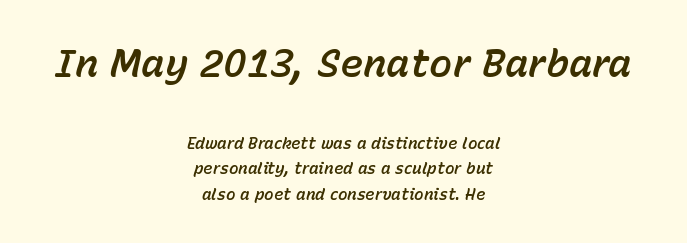
The image shows 39 px text type, italic (leaning right); set centered, normal line spacing (1.6x), normal letter spacing, not underlined; the first (top) block is 2.44x larger; low stroke contrast and a medium x-height.
